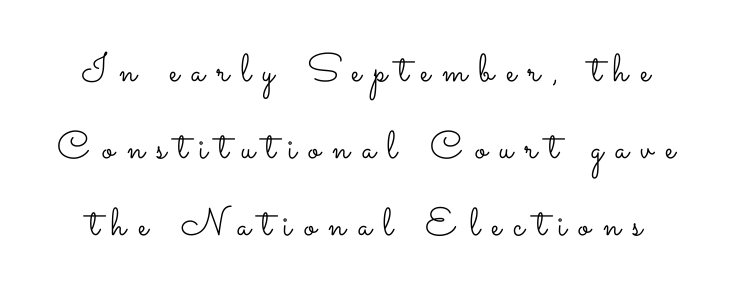
Q: Is the text bold? A: No.
Q: Is the text italic (slanted)? A: Yes.
Q: Is the text underlined? A: No.
Q: Is the spacing between letters normal or unusually wide? A: Unusually wide.
Q: Is the spacing between lines tight, normal or loose? A: Loose.
Q: Width (condensed, normal, or wide)? A: Wide.
Q: Stroke contrast? A: Low.
Q: x-height? A: Small.
Q: Monospaced? A: No.
